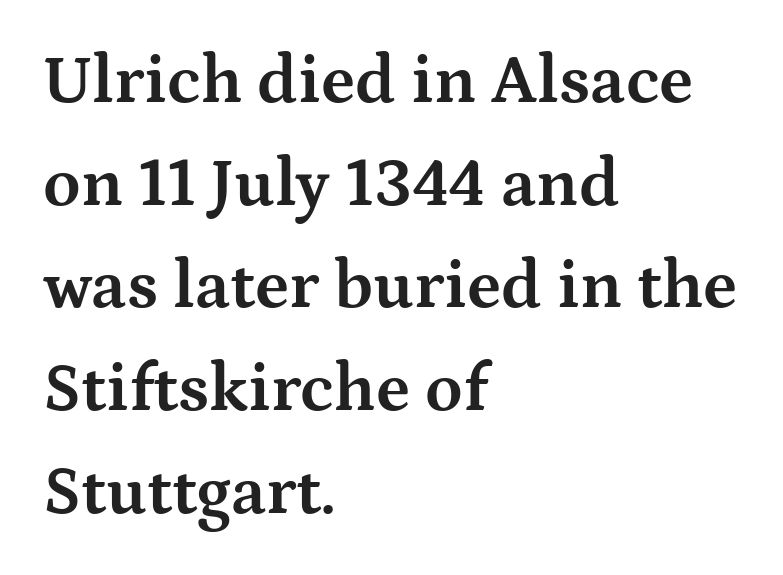
The letters stand upright; this is a roman face. What kind of face is this? One with serifs. Default kerning and tracking; the words read as compact shapes. The lines are quadded left.
